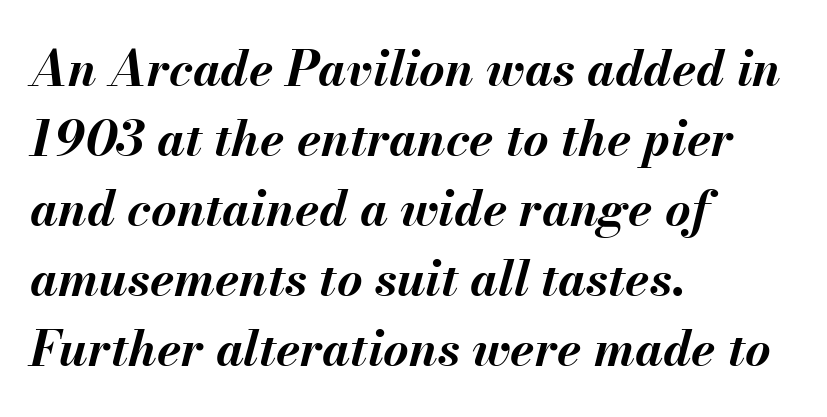
The letters advance in unequal steps, a hallmark of proportional type. Does the copy run flush right? No — it runs flush left. Designer's note — italics engaged. Compared with typical paragraphs, the rows here are spaced about the same.
